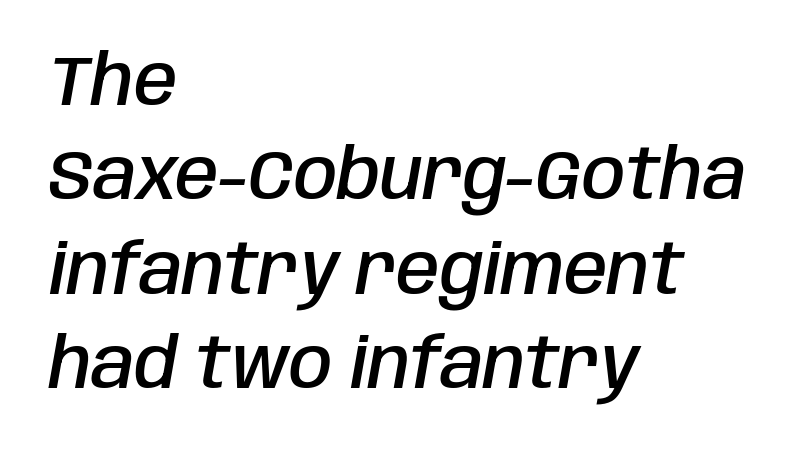
Quick note: interline space is typical. Tall strokes in this sample are angled rather than plumb. The horizontal fit of the characters is conventional and even. Semibold letterforms, between regular and bold. The passage shown is typed in a proportional face where columns would drift.
